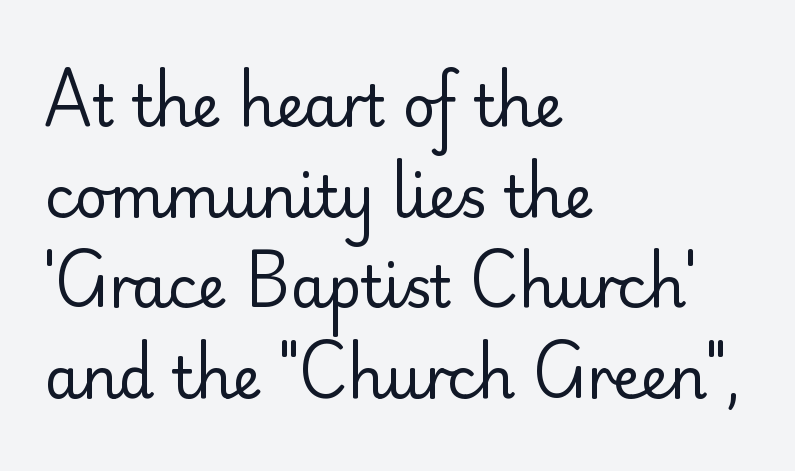
{"serif": "no", "italic": "no", "bold": "no", "weight": "regular", "width": "normal", "stroke_contrast": "low", "x_height": "small", "monospaced": "no", "underline": "no", "align": "left", "line_spacing": "normal", "line_spacing_ratio": 1.59, "letter_spacing": "normal", "letter_spacing_em": 0.0, "glyph_px": 57}
